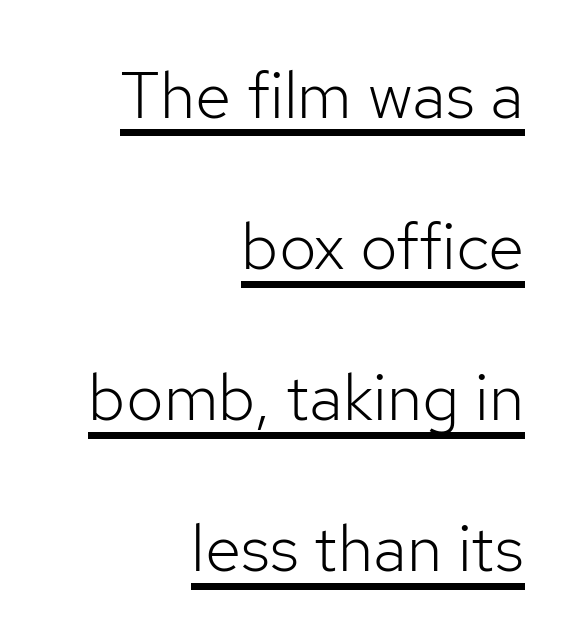
Tracking here is standard; glyphs follow each other at the usual distance. Is this a fixed-width face? No — the glyphs have proportional, varying widths. Think standard paragraph weight, or any step lighter than that. The type sits square on the baseline with zero lean. Caption: lettering with a line underneath.
